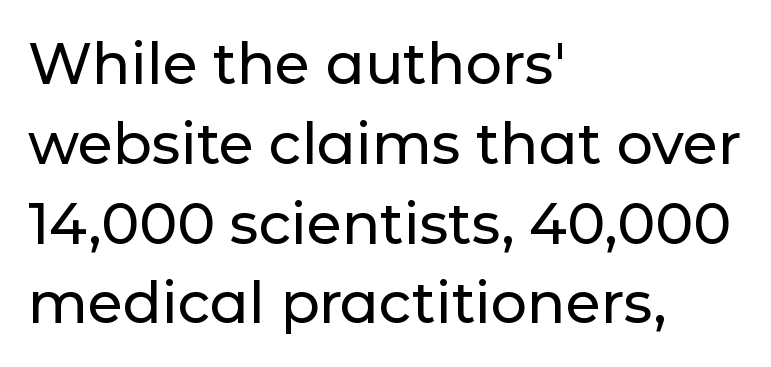
{"serif": "no", "italic": "no", "width": "normal", "stroke_contrast": "low", "x_height": "medium", "monospaced": "no", "underline": "no", "align": "left", "line_spacing": "normal", "line_spacing_ratio": 1.4, "letter_spacing": "normal", "letter_spacing_em": 0.0, "glyph_px": 57}
